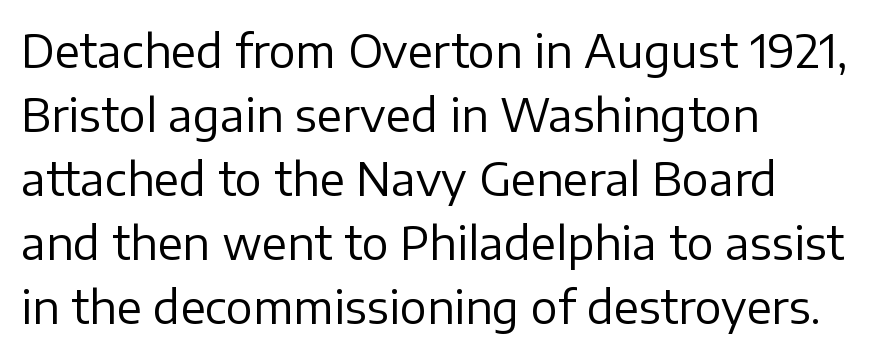
{"serif": "no", "italic": "no", "bold": "no", "weight": "regular", "width": "normal", "stroke_contrast": "low", "x_height": "medium", "monospaced": "no", "underline": "no", "align": "left", "line_spacing": "normal", "line_spacing_ratio": 1.42, "letter_spacing": "normal", "letter_spacing_em": 0.0, "glyph_px": 45}
